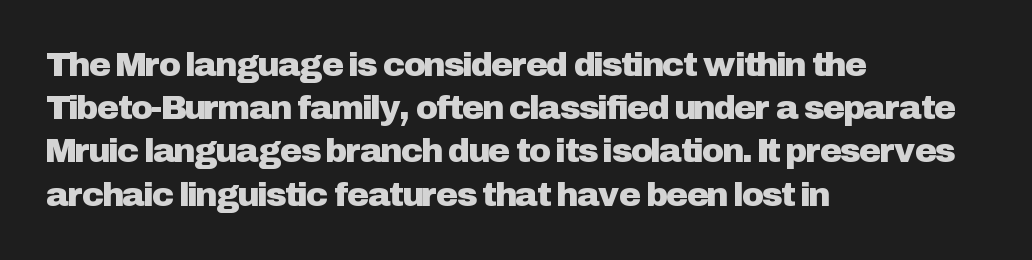
The image shows 34 px sans-serif type, upright; set left-aligned, normal line spacing (1.27x), normal letter spacing, not underlined; low stroke contrast and a medium x-height.
